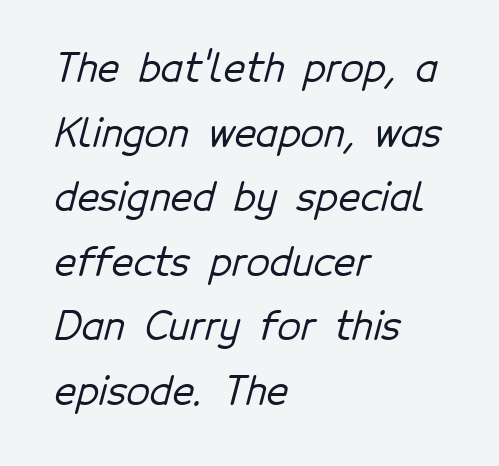
The image shows 38 px sans-serif type; set left-aligned, normal line spacing (1.7x), normal letter spacing, not underlined; low stroke contrast and a medium x-height.
